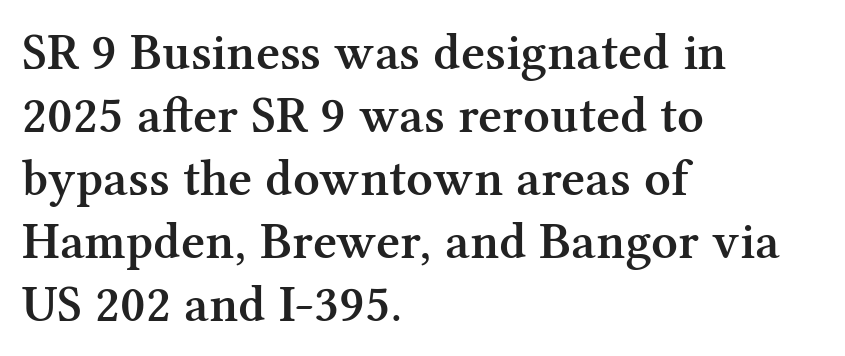
Q: Is the text bold? A: Semi-bold.
Q: Is the text italic (slanted)? A: No, it is upright.
Q: Is the typeface a serif or a sans-serif typeface? A: Serif.
Q: Is the text underlined? A: No.
Q: How is the paragraph aligned? A: Left-aligned.
Q: Is the spacing between letters normal or unusually wide? A: Normal.
Q: Width (condensed, normal, or wide)? A: Normal.
Q: Stroke contrast? A: Medium.
Q: x-height? A: Medium.
Q: Monospaced? A: No.
